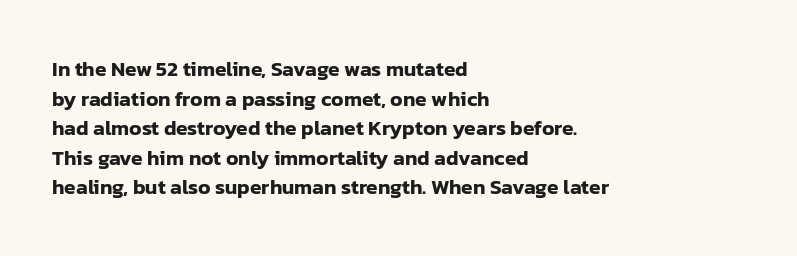
{"italic": "no", "underline": "no", "align": "left", "line_spacing": "normal", "line_spacing_ratio": 1.41, "letter_spacing": "normal", "letter_spacing_em": 0.0, "glyph_px": 21}
